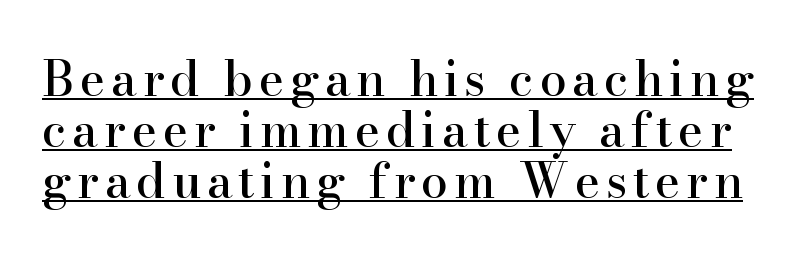
The image shows 48 px serif type, upright; set tight line spacing (1.06x), underlined; high stroke contrast and a small x-height.
